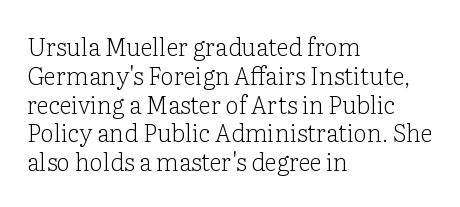
The image shows 24 px text type, upright; set left-aligned, line spacing 1.2x, normal letter spacing, not underlined.
